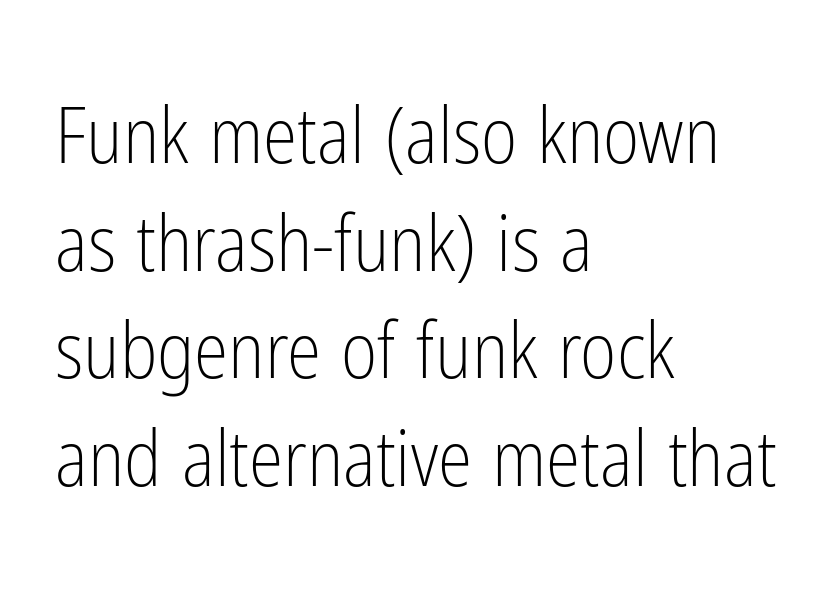
The image shows 78 px light, condensed sans-serif type, upright; set left-aligned, normal line spacing (1.38x), normal letter spacing, not underlined; low stroke contrast and a medium x-height.
